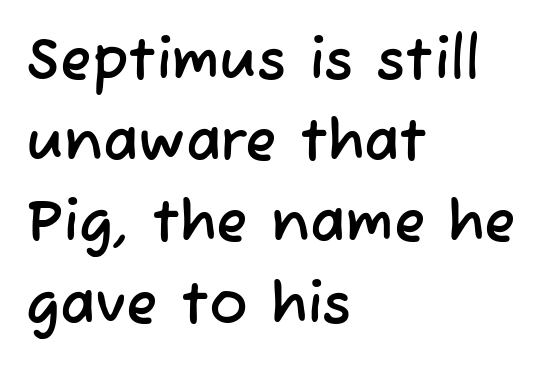
The image shows 58 px sans-serif type; set left-aligned, normal line spacing (1.4x), normal letter spacing, not underlined; low stroke contrast and a medium x-height.
